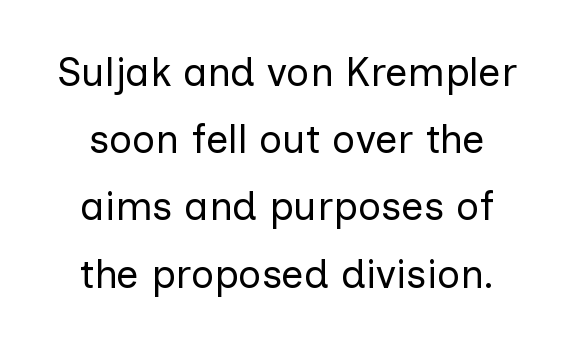
Q: Is the text bold? A: No.
Q: Is the text italic (slanted)? A: No, it is upright.
Q: Is the typeface a serif or a sans-serif typeface? A: Sans-serif.
Q: Is the text underlined? A: No.
Q: Is the spacing between letters normal or unusually wide? A: Normal.
Q: Is the spacing between lines tight, normal or loose? A: Normal.
Q: Width (condensed, normal, or wide)? A: Normal.
Q: Stroke contrast? A: Low.
Q: x-height? A: Medium.
Q: Monospaced? A: No.
